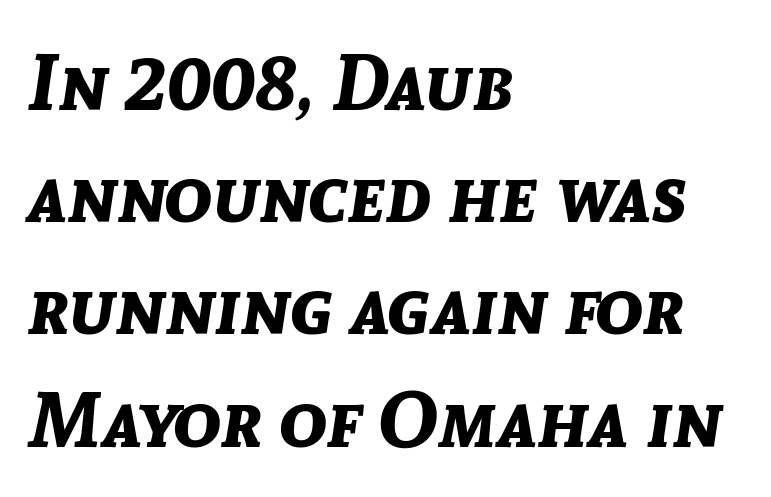
Horizontal alignment here is leftward, the default for most running prose. Is this a fixed-width face? No — the glyphs have proportional, varying widths. If you measured baseline to baseline, you'd find a middling distance. Yep, that's italic — everything's leaning. The sample has been set heavy, in full bold.
